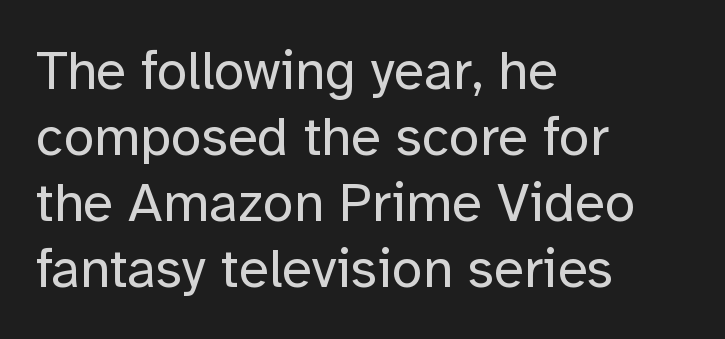
The image shows 55 px regular-weight sans-serif type, upright; set left-aligned, line spacing 1.2x, normal letter spacing, not underlined; low stroke contrast and a medium x-height.
